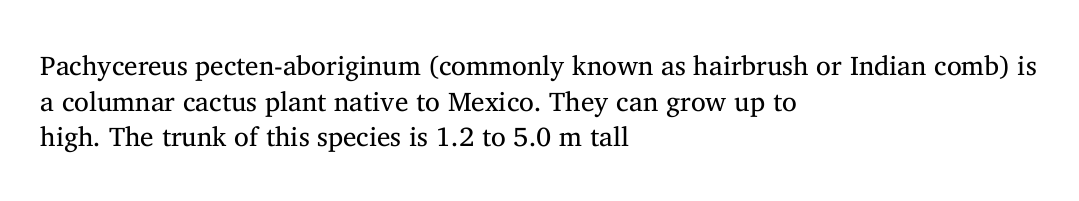
The image shows 27 px text type, upright; set left-aligned, normal line spacing (1.32x), normal letter spacing, not underlined.
